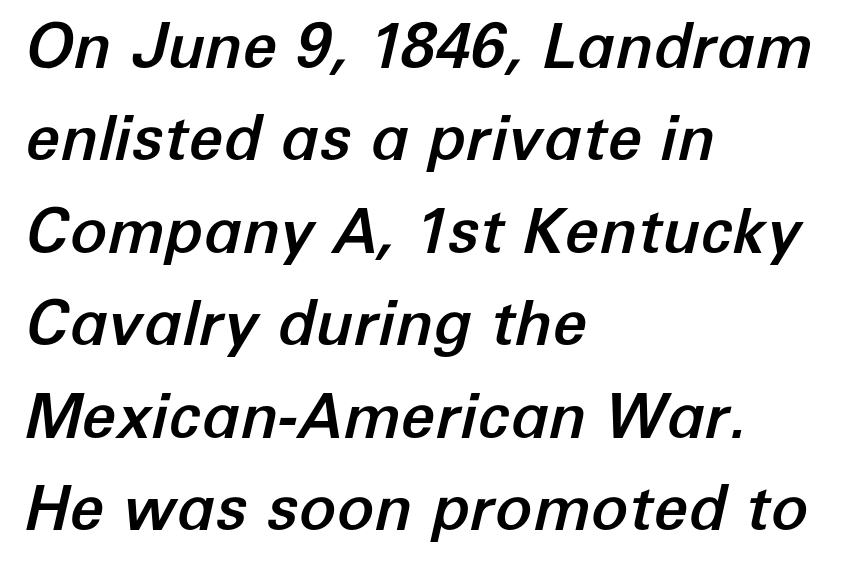
Q: Is the text italic (slanted)? A: Yes, it leans right by about 12 degrees.
Q: Is the text underlined? A: No.
Q: How is the paragraph aligned? A: Left-aligned.
Q: Is the spacing between letters normal or unusually wide? A: Normal.
Q: Is the spacing between lines tight, normal or loose? A: Normal.
Q: Width (condensed, normal, or wide)? A: Normal.
Q: Stroke contrast? A: Low.
Q: x-height? A: Medium.
Q: Monospaced? A: No.
